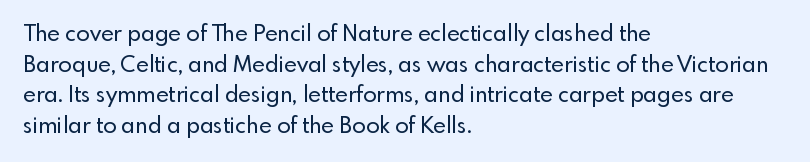
The image shows 22 px text type, upright; set left-aligned, normal line spacing (1.39x), normal letter spacing, not underlined.
